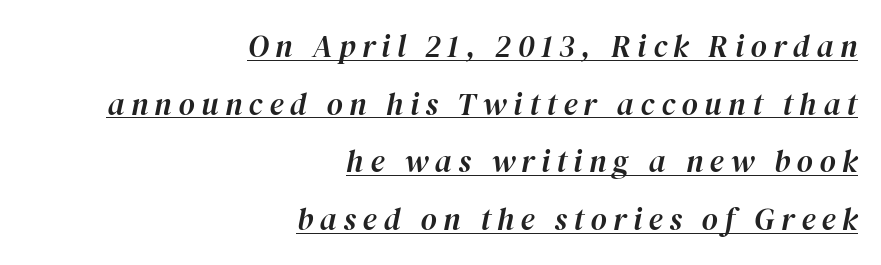
A typesetter would call this heavily tracked-out type. Is the block centered? No — it sits flush against the right margin. The face used here is proportionally spaced, like ordinary book or web type. Italic? Definitely — the glyphs are oblique. Quick note: underline on.
